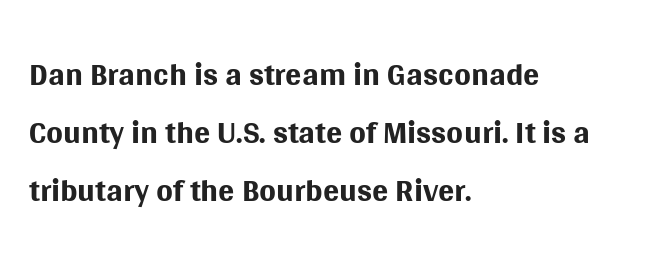
The image shows 48 px regular-weight sans-serif type, upright; set left-aligned, line spacing 1.21x, normal letter spacing, not underlined; medium stroke contrast and a large x-height.
